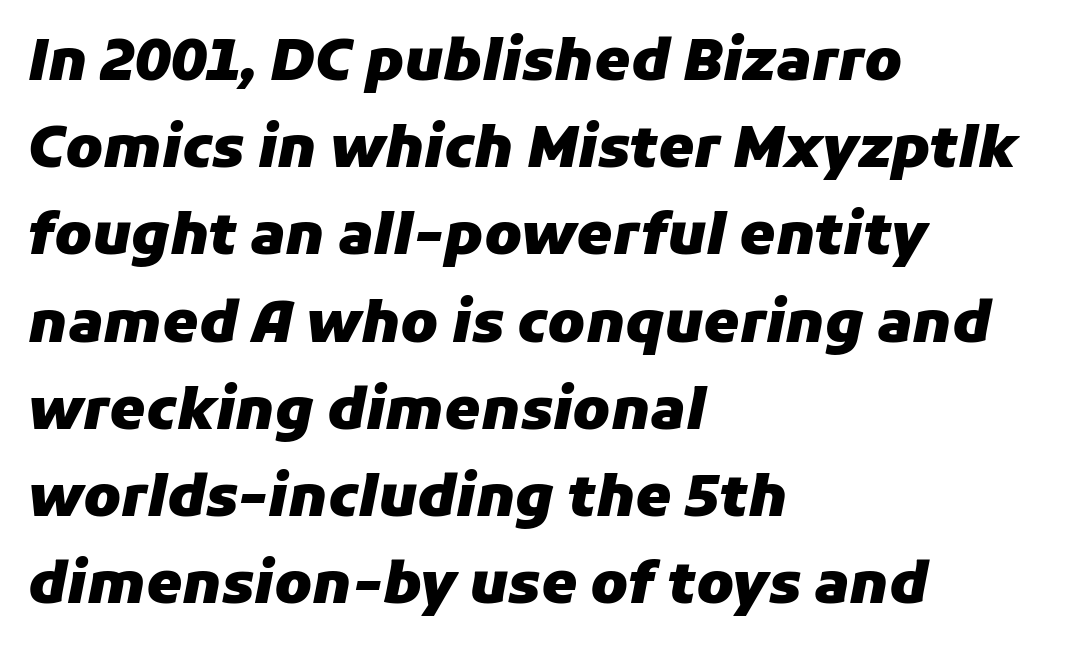
Standard letterfit; no display-style spreading of the glyphs. Rule under the text: the space is simply empty. Slanted lettering throughout. Is the block centered? No — it sits flush against the left margin. Strong, thick strokes mark this as bold type.
